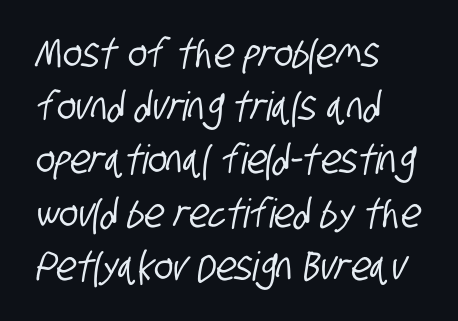
The image shows 40 px condensed sans-serif type; set left-aligned, normal line spacing (1.33x), normal letter spacing, not underlined; low stroke contrast and a large x-height.
